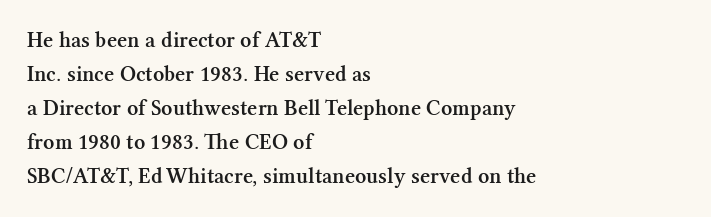
{"italic": "no", "bold": "semi", "underline": "no", "align": "left", "line_spacing": "normal", "line_spacing_ratio": 1.55, "letter_spacing": "normal", "letter_spacing_em": 0.0, "glyph_px": 22}
